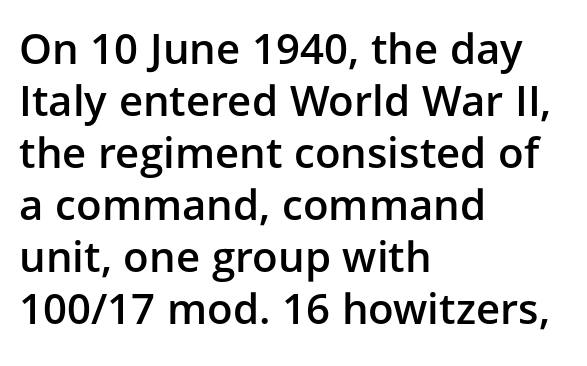
The image shows 42 px semibold sans-serif type, upright; set left-aligned, line spacing 1.24x, normal letter spacing, not underlined; low stroke contrast and a medium x-height.
